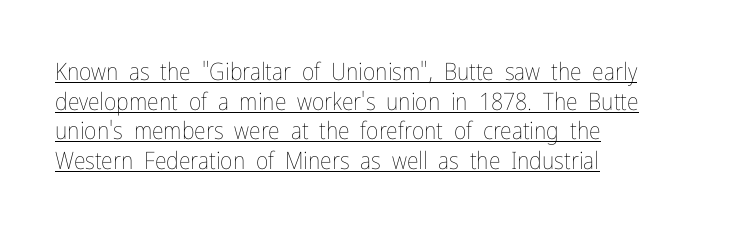
{"italic": "no", "bold": "no", "underline": "yes", "align": "left", "line_spacing_ratio": 1.23, "letter_spacing": "normal", "letter_spacing_em": 0.0, "glyph_px": 24}
